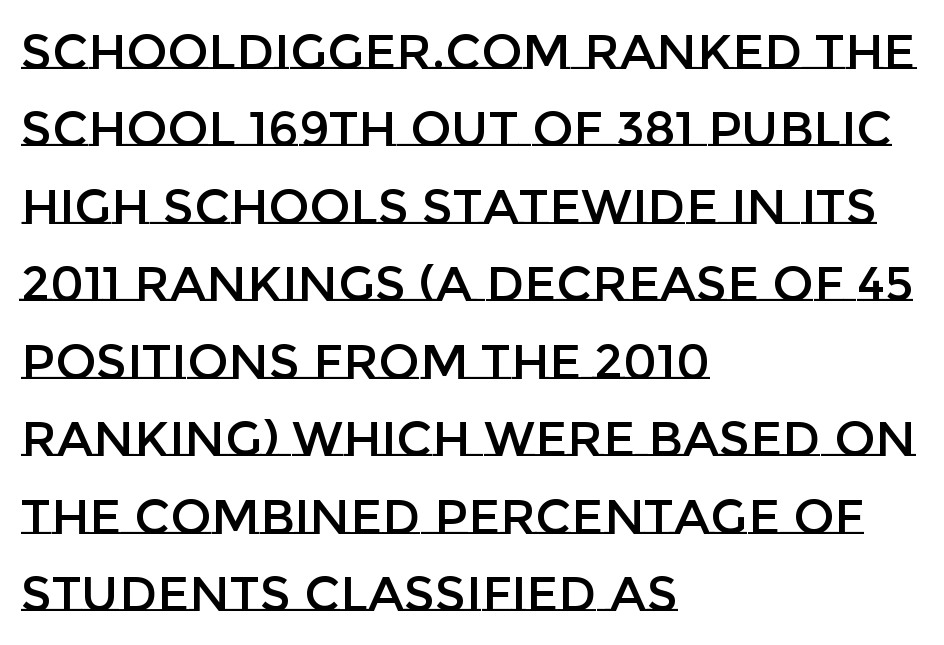
The glyphs are unaccompanied by any horizontal stroke below them. Tracking here is standard; glyphs follow each other at the usual distance. Is the block centered? No — it sits flush against the left margin. This is the regular roman posture of the typeface. Vertical spacing — default.
